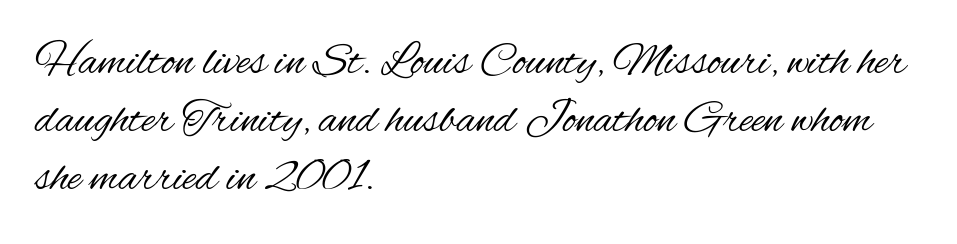
Q: Is the text bold? A: No.
Q: Is the text italic (slanted)? A: Yes.
Q: Is the typeface a serif or a sans-serif typeface? A: Sans-serif.
Q: Is the text underlined? A: No.
Q: How is the paragraph aligned? A: Left-aligned.
Q: Is the spacing between letters normal or unusually wide? A: Normal.
Q: Is the spacing between lines tight, normal or loose? A: Normal.
Q: Width (condensed, normal, or wide)? A: Condensed.
Q: Stroke contrast? A: Medium.
Q: x-height? A: Small.
Q: Monospaced? A: No.
